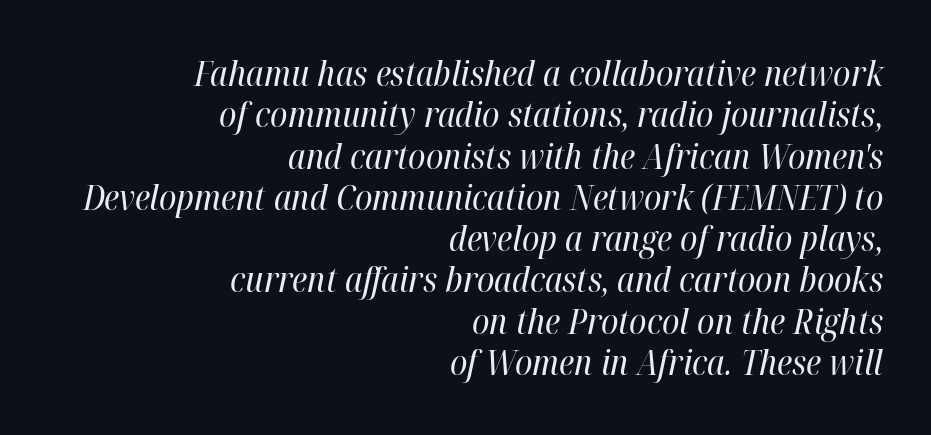
{"italic": "yes", "lean": "right", "slant_degrees": 12, "bold": "no", "weight": "regular", "width": "condensed", "stroke_contrast": "high", "x_height": "medium", "monospaced": "no", "underline": "no", "align": "right", "line_spacing_ratio": 1.18, "letter_spacing": "normal", "letter_spacing_em": 0.0, "glyph_px": 35}
